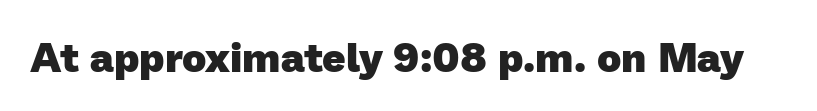
The image shows 41 px heavy sans-serif type; set normal letter spacing, not underlined; low stroke contrast and a medium x-height.
